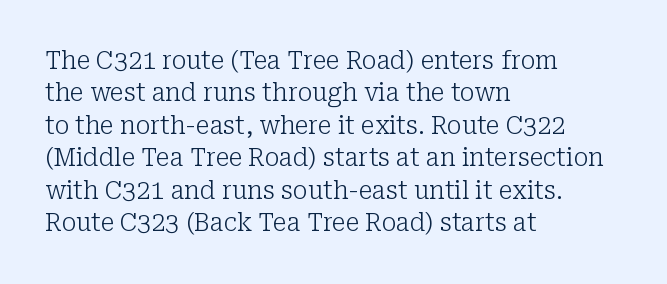
The image shows 25 px text type, upright; set left-aligned, normal line spacing (1.3x), normal letter spacing, not underlined.
